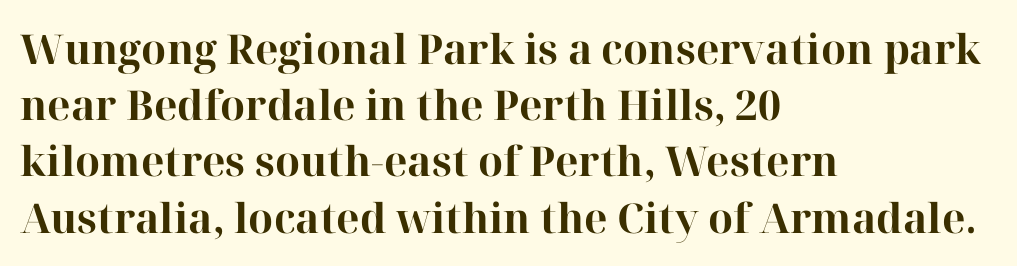
The image shows 41 px bold serif type, upright; set left-aligned, normal line spacing (1.37x), normal letter spacing, not underlined; high stroke contrast and a medium x-height.
